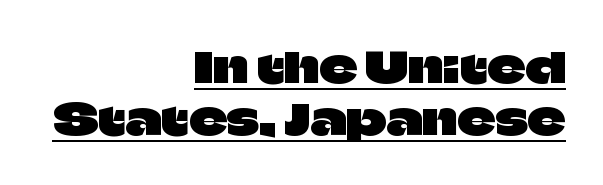
Typographically, this falls in the sans-serif category. The face used here is proportionally spaced, like ordinary book or web type. The typesetter chose a ragged-left arrangement here. Standard letterfit; no display-style spreading of the glyphs. Ordinary non-slanted type is in use. A normal amount of white space separates one row of letters from the next.
